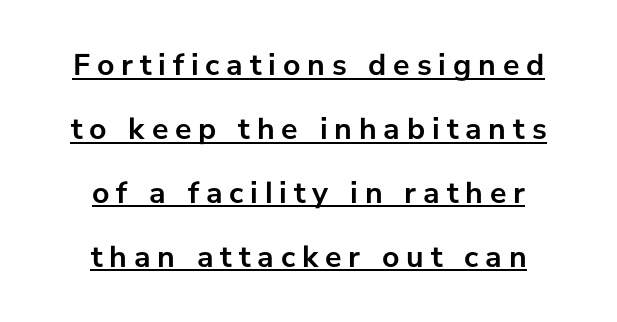
{"serif": "no", "italic": "no", "bold": "yes", "weight": "semibold", "width": "normal", "stroke_contrast": "low", "x_height": "medium", "monospaced": "no", "underline": "yes", "align": "center", "line_spacing": "loose", "line_spacing_ratio": 2.06, "letter_spacing": "wide", "letter_spacing_em": 0.22, "glyph_px": 31}
